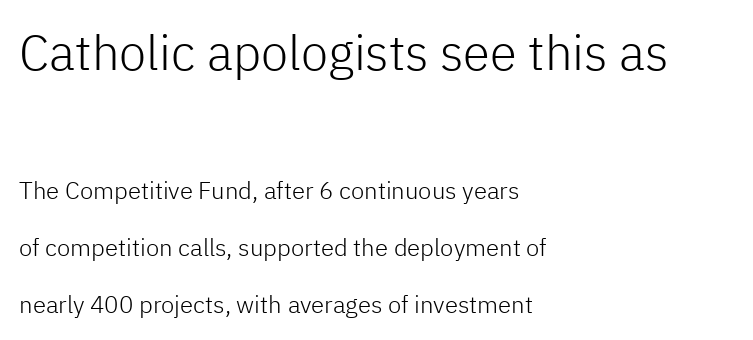
The image shows 49 px light sans-serif type, upright; set left-aligned, loose line spacing (2.37x), normal letter spacing, not underlined; the first (top) block is 2.04x larger; low stroke contrast and a medium x-height.
